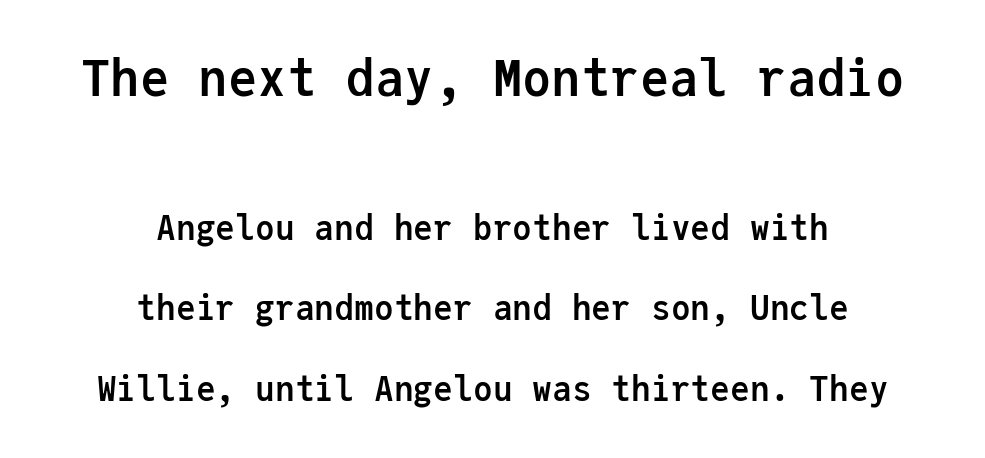
The image shows 49 px semibold sans-serif type, upright, monospaced; set centered, loose line spacing (2.44x), normal letter spacing, not underlined; the first (top) block is 1.48x larger; low stroke contrast and a medium x-height.
